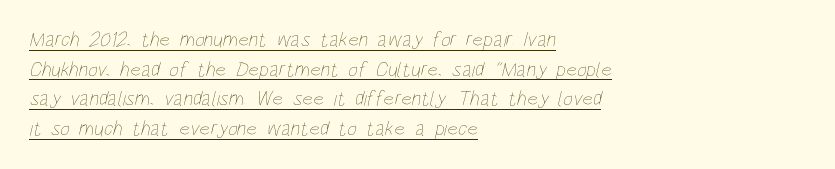
The image shows 21 px text type; set left-aligned, normal line spacing (1.41x), normal letter spacing, underlined.
